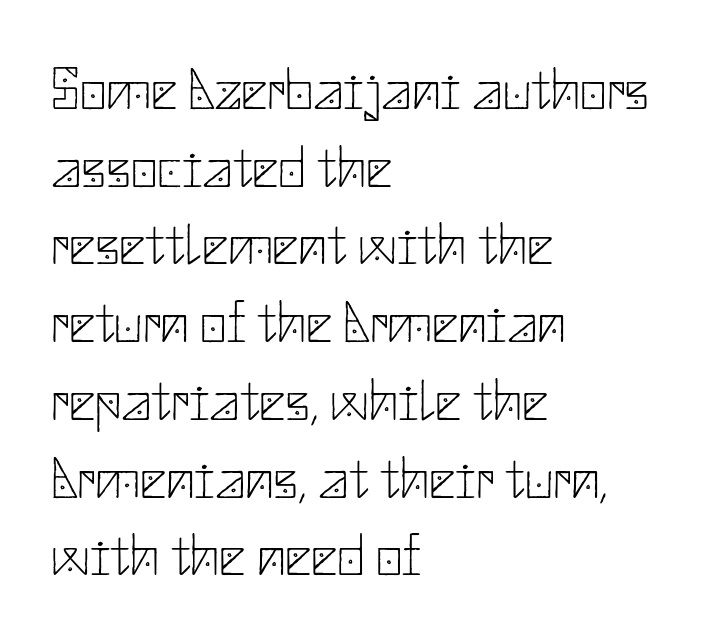
Q: Is the text bold? A: No.
Q: Is the text italic (slanted)? A: No, it is upright.
Q: Is the typeface a serif or a sans-serif typeface? A: Sans-serif.
Q: Is the text underlined? A: No.
Q: How is the paragraph aligned? A: Left-aligned.
Q: Is the spacing between letters normal or unusually wide? A: Normal.
Q: Is the spacing between lines tight, normal or loose? A: Normal.
Q: Width (condensed, normal, or wide)? A: Normal.
Q: Stroke contrast? A: Low.
Q: x-height? A: Small.
